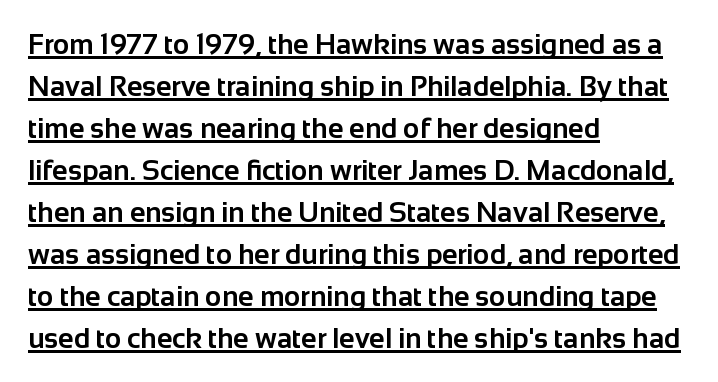
{"serif": "no", "italic": "no", "bold": "yes", "weight": "bold", "width": "normal", "stroke_contrast": "low", "x_height": "medium", "monospaced": "no", "underline": "yes", "align": "left", "line_spacing": "normal", "line_spacing_ratio": 1.5, "letter_spacing": "normal", "letter_spacing_em": 0.0, "glyph_px": 28}
